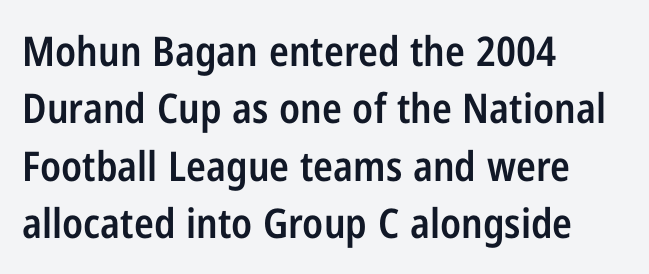
{"serif": "no", "italic": "no", "bold": "semi", "weight": "semibold", "width": "condensed", "stroke_contrast": "low", "x_height": "medium", "monospaced": "no", "underline": "no", "align": "left", "line_spacing": "normal", "line_spacing_ratio": 1.4, "letter_spacing": "normal", "letter_spacing_em": 0.0, "glyph_px": 41}
